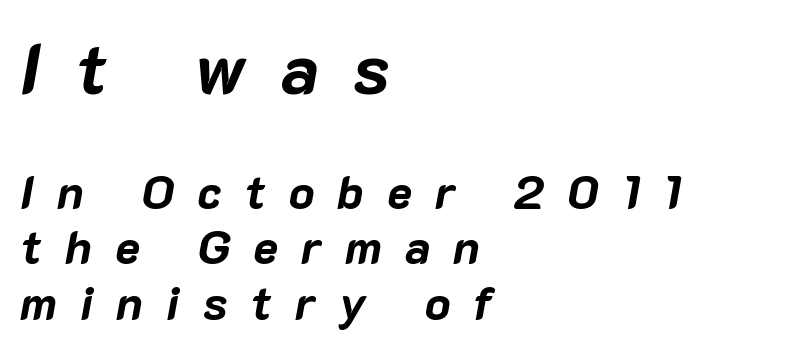
Q: Is the text bold? A: Yes.
Q: Is the text italic (slanted)? A: Yes, it leans right by about 10 degrees.
Q: Is the text underlined? A: No.
Q: How is the paragraph aligned? A: Left-aligned.
Q: Is the spacing between letters normal or unusually wide? A: Unusually wide.
Q: Which block of text is set in a larger size, the first (top) or the second (bottom)? A: The first (top) one.
Q: Width (condensed, normal, or wide)? A: Normal.
Q: Stroke contrast? A: Low.
Q: x-height? A: Medium.
Q: Monospaced? A: No.
